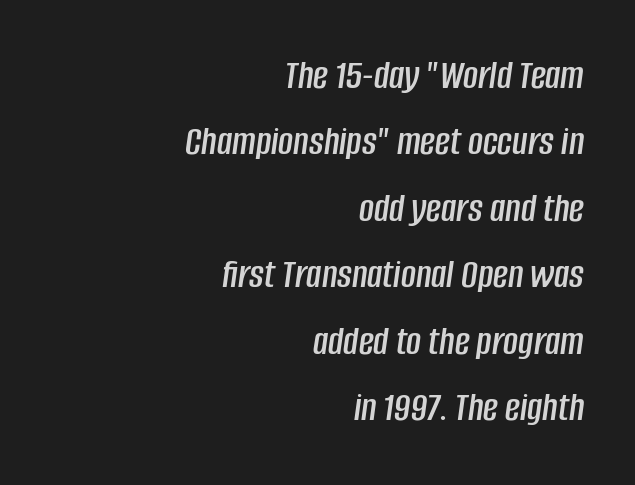
The image shows 41 px condensed type, italic (leaning right); set right-aligned, normal line spacing (1.62x), normal letter spacing, not underlined; low stroke contrast and a large x-height.
